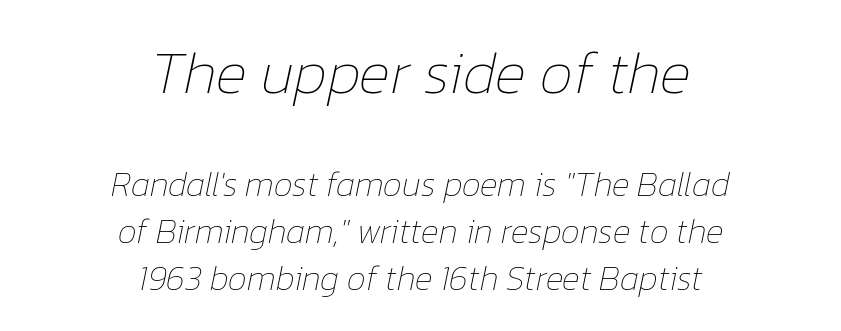
The image shows 60 px thin type, italic (leaning right); set centered, normal line spacing (1.38x), normal letter spacing, not underlined; the first (top) block is 1.76x larger; low stroke contrast and a medium x-height.
